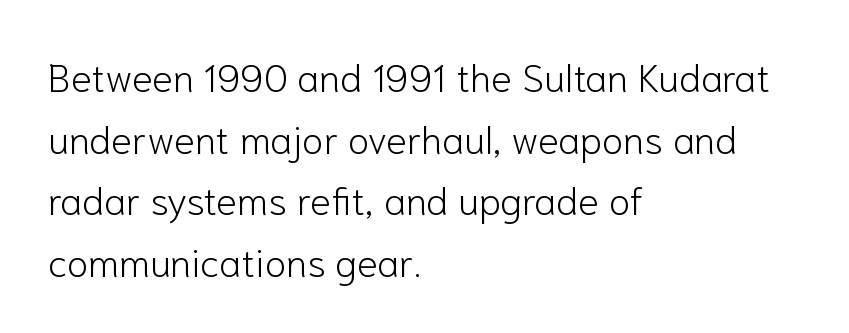
Q: Is the text bold? A: No.
Q: Is the text italic (slanted)? A: No, it is upright.
Q: Is the typeface a serif or a sans-serif typeface? A: Sans-serif.
Q: Is the text underlined? A: No.
Q: How is the paragraph aligned? A: Left-aligned.
Q: Is the spacing between letters normal or unusually wide? A: Normal.
Q: Is the spacing between lines tight, normal or loose? A: Normal.
Q: Width (condensed, normal, or wide)? A: Normal.
Q: Stroke contrast? A: Low.
Q: x-height? A: Medium.
Q: Monospaced? A: No.
